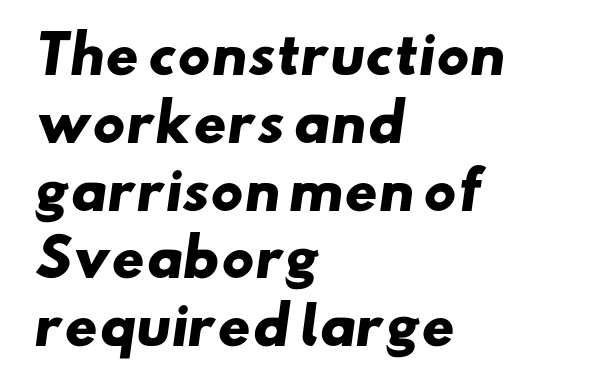
{"serif": "no", "bold": "yes", "weight": "heavy", "width": "wide", "stroke_contrast": "low", "x_height": "small", "monospaced": "no", "underline": "no", "align": "left", "line_spacing": "normal", "line_spacing_ratio": 1.33, "letter_spacing": "normal", "letter_spacing_em": 0.0, "glyph_px": 51}
